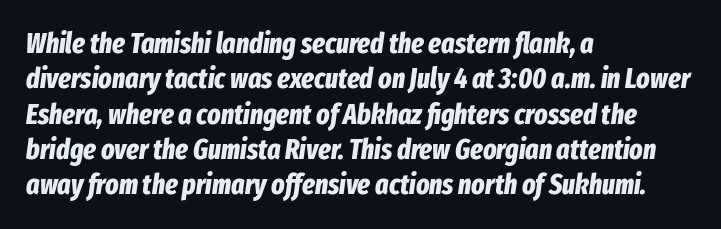
The image shows 28 px bold, condensed type, italic (leaning right); set left-aligned, normal line spacing (1.26x), normal letter spacing, not underlined; low stroke contrast and a medium x-height.
